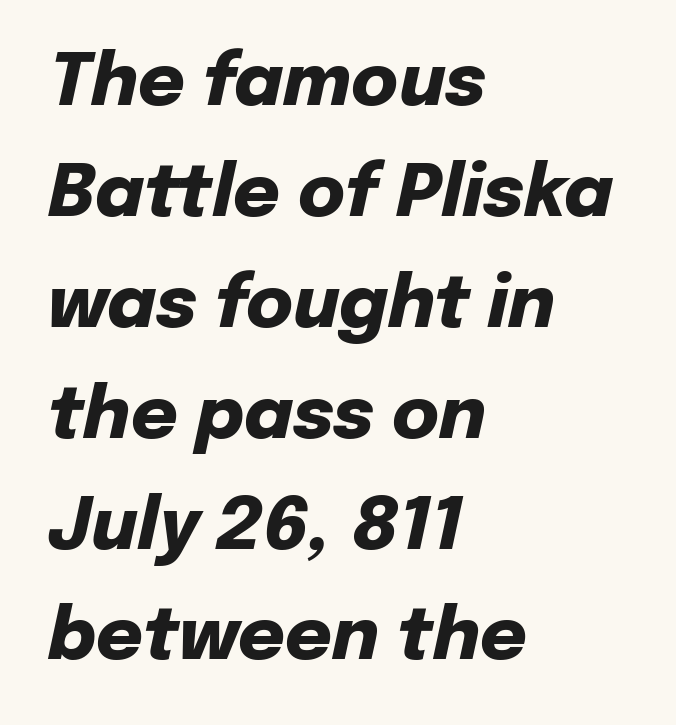
Q: Is the text bold? A: Yes.
Q: Is the text italic (slanted)? A: Yes, it leans right by about 12 degrees.
Q: Is the text underlined? A: No.
Q: How is the paragraph aligned? A: Left-aligned.
Q: Is the spacing between letters normal or unusually wide? A: Normal.
Q: Is the spacing between lines tight, normal or loose? A: Normal.
Q: Width (condensed, normal, or wide)? A: Normal.
Q: Stroke contrast? A: Low.
Q: x-height? A: Medium.
Q: Monospaced? A: No.
